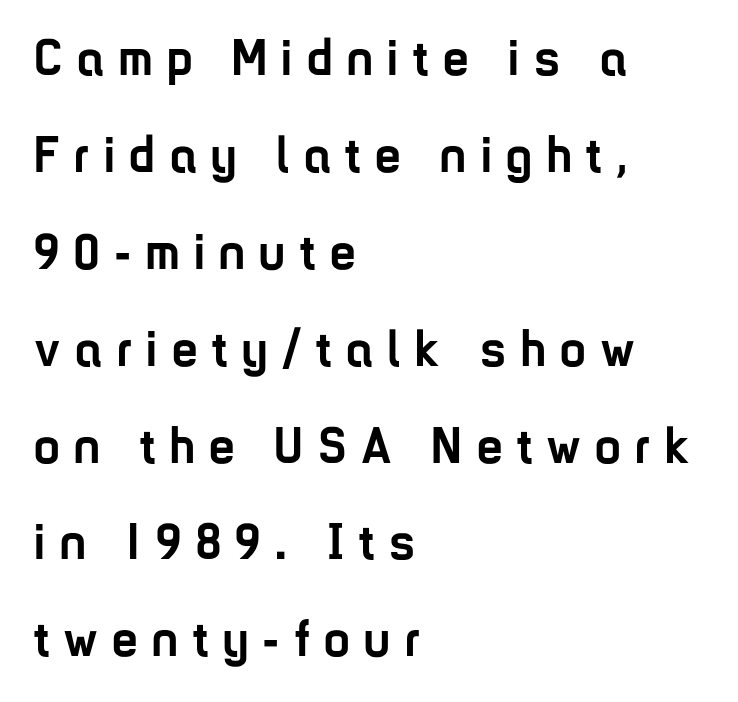
The image shows 51 px semibold, condensed sans-serif type, upright; set left-aligned, loose line spacing (1.9x), unusually wide letter spacing (+0.29 em), not underlined; low stroke contrast and a medium x-height.
